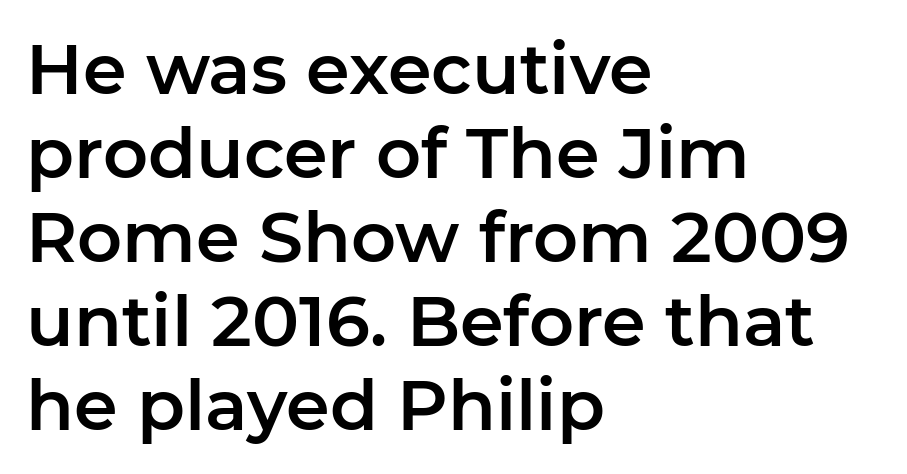
{"serif": "no", "italic": "no", "width": "normal", "stroke_contrast": "low", "x_height": "medium", "monospaced": "no", "underline": "no", "align": "left", "line_spacing_ratio": 1.2, "letter_spacing": "normal", "letter_spacing_em": 0.0, "glyph_px": 70}
